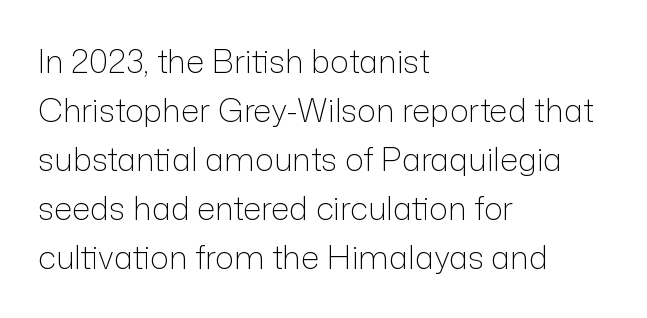
The image shows 32 px light sans-serif type, upright; set left-aligned, normal line spacing (1.53x), normal letter spacing, not underlined; low stroke contrast and a medium x-height.
